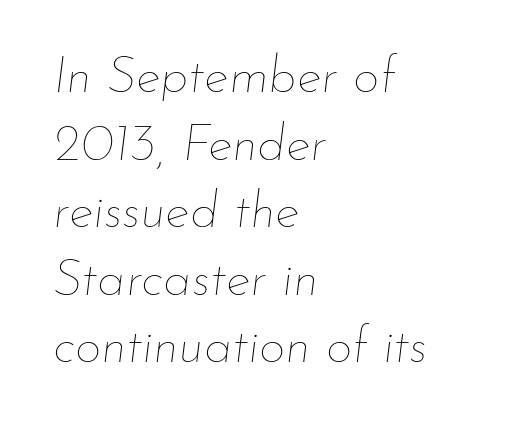
The image shows 52 px thin type, italic (leaning right); set left-aligned, normal line spacing (1.3x), normal letter spacing, not underlined; low stroke contrast and a small x-height.
